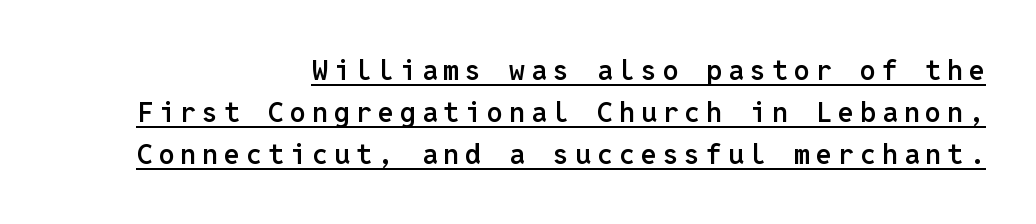
The lines sit at an ordinary, default distance from one another. These lines are rendered in a fixed-pitch font. Tall strokes in this sample are plumb rather than angled. In terms of letterspacing, this is a distinctly airy, spread setting.
